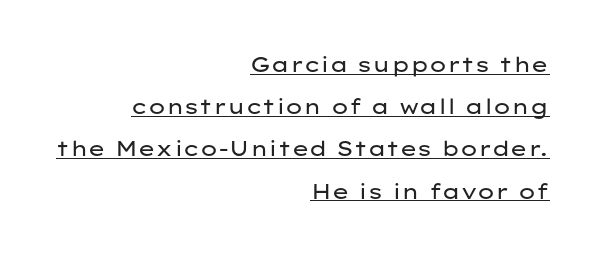
The image shows 21 px text type, upright; set right-aligned, loose line spacing (2.01x), normal letter spacing, underlined.
